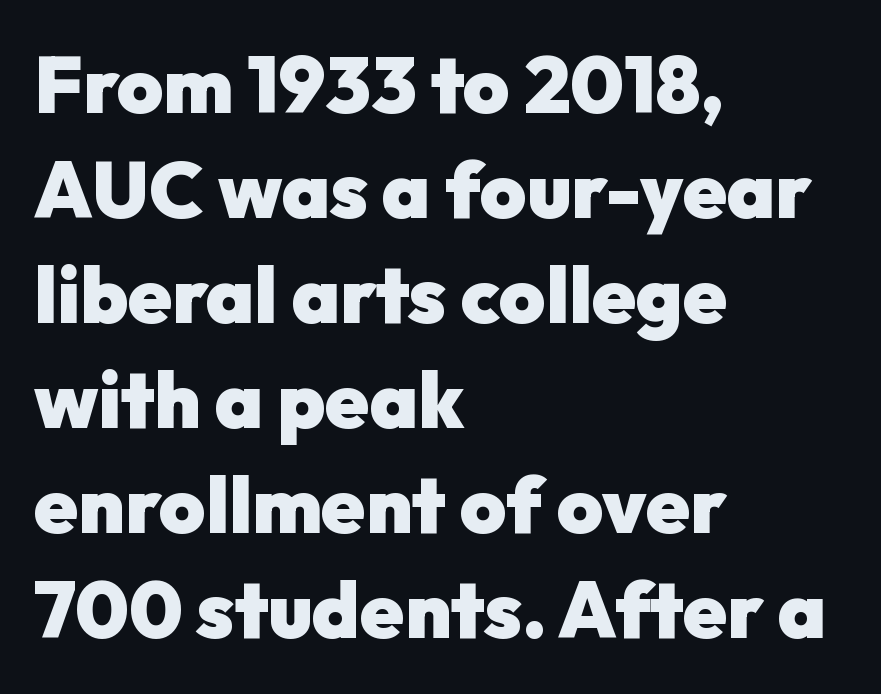
{"serif": "no", "italic": "no", "bold": "yes", "weight": "heavy", "width": "normal", "stroke_contrast": "low", "x_height": "medium", "monospaced": "no", "underline": "no", "align": "left", "line_spacing": "normal", "line_spacing_ratio": 1.33, "letter_spacing": "normal", "letter_spacing_em": 0.0, "glyph_px": 79}
